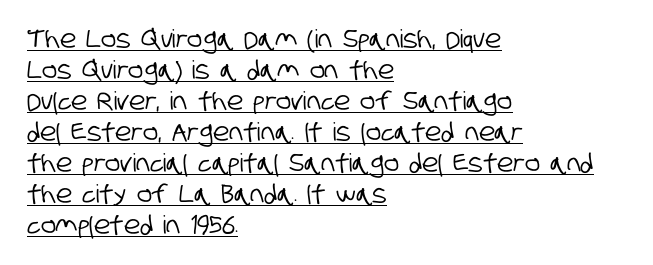
Decoration check: the copy is underlined. No extra tracking has been applied to these lines. These lines stack with their left ends in a neat column.
